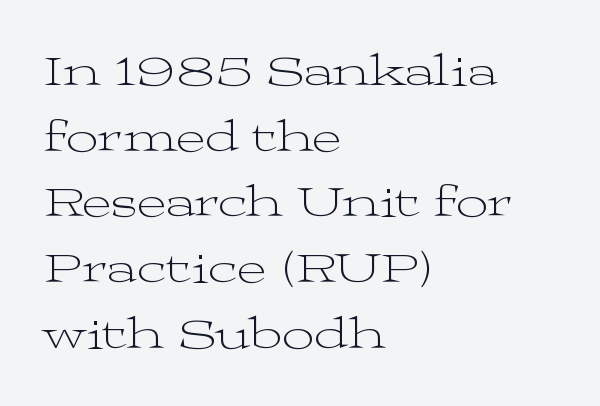
Is there much room between lines? A standard amount, neither cramped nor airy. Letterform terminals end in serifs throughout the passage. One-word summary of the alignment: left. Between one letter and the next there's only the usual sliver of space. Weight class: somewhere from thin through regular.
